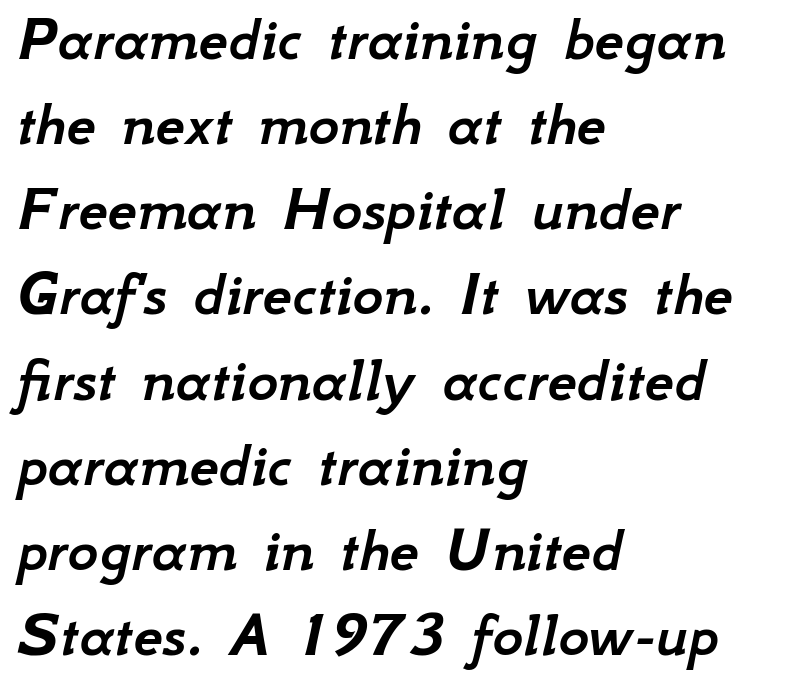
{"italic": "yes", "lean": "right", "slant_degrees": 12, "width": "normal", "stroke_contrast": "low", "x_height": "small", "monospaced": "no", "underline": "no", "align": "left", "line_spacing": "normal", "line_spacing_ratio": 1.29, "letter_spacing": "normal", "letter_spacing_em": 0.0, "glyph_px": 66}
